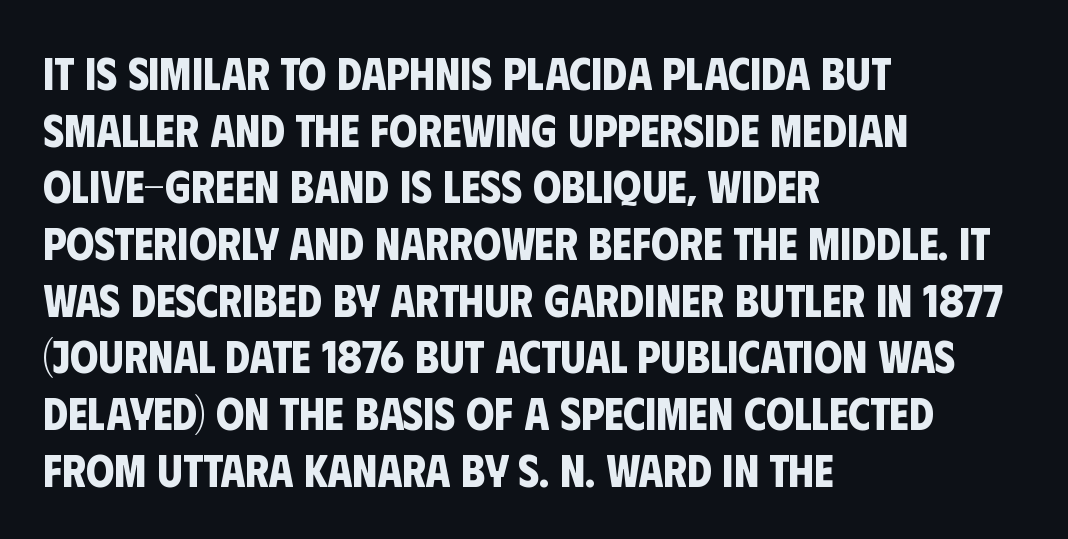
Q: Is the text bold? A: Yes.
Q: Is the typeface a serif or a sans-serif typeface? A: Sans-serif.
Q: Is the text underlined? A: No.
Q: How is the paragraph aligned? A: Left-aligned.
Q: Is the spacing between letters normal or unusually wide? A: Normal.
Q: Is the spacing between lines tight, normal or loose? A: Normal.
Q: Width (condensed, normal, or wide)? A: Condensed.
Q: Stroke contrast? A: Low.
Q: x-height? A: Large.
Q: Monospaced? A: No.
